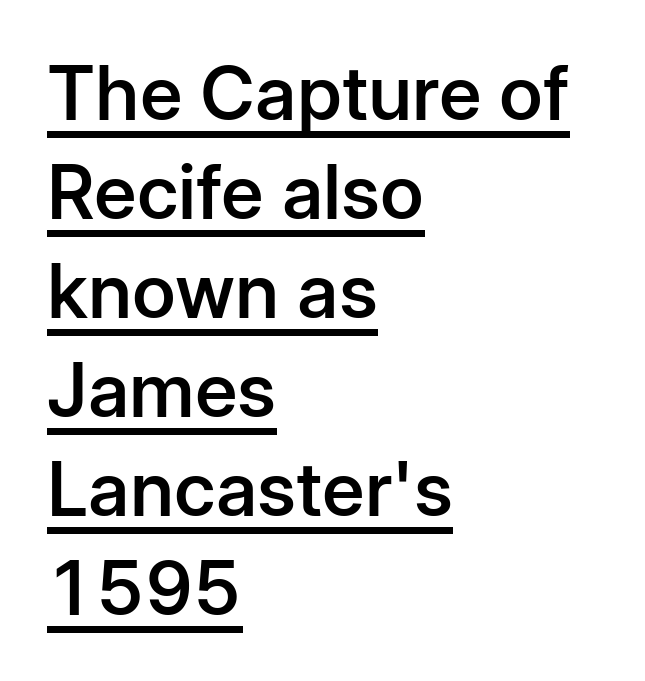
The axis of the letterforms is exactly vertical. In terms of leading, this rendering sits right in the middle. This is underlined copy, the kind a proofreader might mark for attention. The type is set solid horizontally, with unmodified tracking. Serifs: no, the terminals of the letterforms are clean. The passage is arranged the way most books set body copy — flush left.
